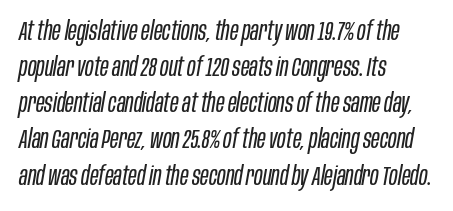
Leading matches the norm, producing a regular column. An italicized treatment has been applied to the whole sample. This sample uses plain, unmodified letter spacing. The ragged edge is on the right, which tells us the setting is flush left.
